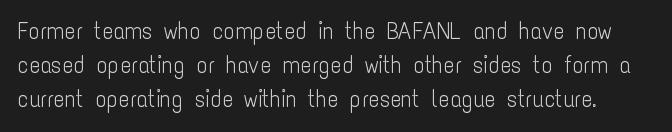
{"italic": "no", "bold": "no", "underline": "no", "line_spacing": "normal", "line_spacing_ratio": 1.48, "letter_spacing": "normal", "letter_spacing_em": 0.0, "glyph_px": 23}
